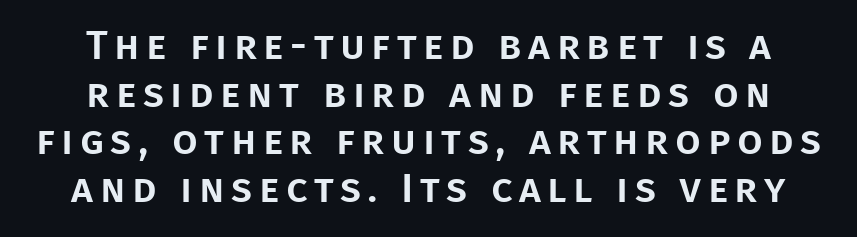
The image shows 41 px sans-serif type, upright; set line spacing 1.16x, not underlined; low stroke contrast and a large x-height.
